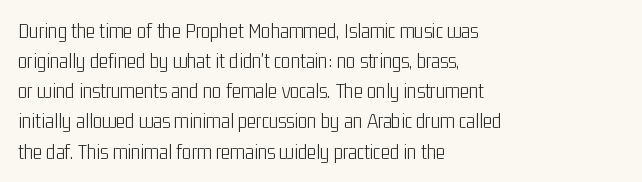
The image shows 22 px text type, upright; set left-aligned, normal line spacing (1.37x), normal letter spacing, not underlined.
